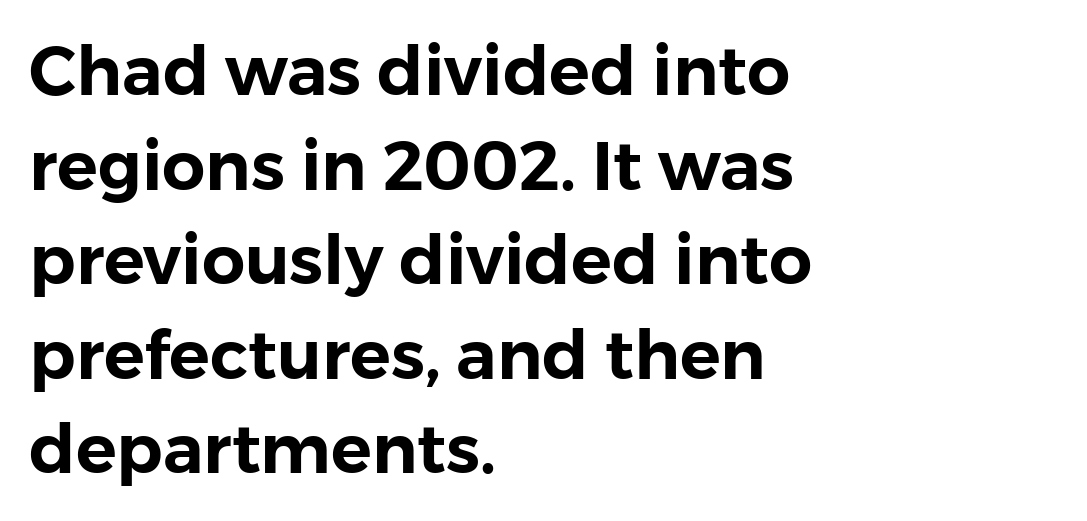
A roman cut, with each character standing at attention. Rows of type keep a routine distance in the vertical direction. Nothing unusual about the tracking: characters are spaced as the font intends. Every row of glyphs begins at an identical x-position on the left. Varying glyph widths throughout — classic text-font behaviour.
